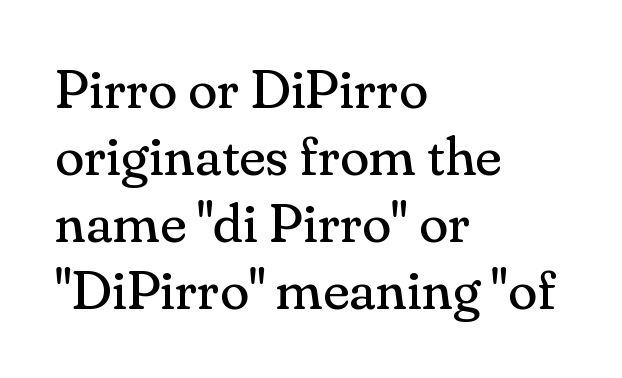
{"serif": "yes", "italic": "no", "bold": "no", "weight": "regular", "width": "normal", "stroke_contrast": "medium", "x_height": "small", "monospaced": "no", "underline": "no", "align": "left", "line_spacing_ratio": 1.24, "letter_spacing": "normal", "letter_spacing_em": 0.0, "glyph_px": 54}
